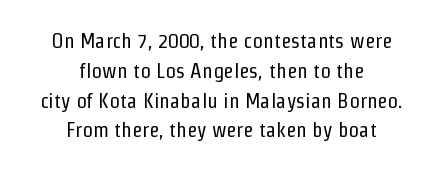
{"italic": "no", "bold": "no", "underline": "no", "align": "center", "line_spacing": "normal", "line_spacing_ratio": 1.42, "letter_spacing": "normal", "letter_spacing_em": 0.0, "glyph_px": 21}
